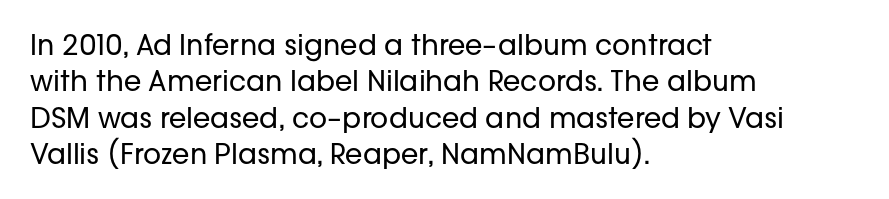
The tracking reads as untouched default to a designer's eye. The letters advance in unequal steps, a hallmark of proportional type. Typographically, this falls in the sans-serif category. Underlining? Definitely not there. The lines in this sample share a left origin and differ only in where they stop. Quick note: interline space is typical.
